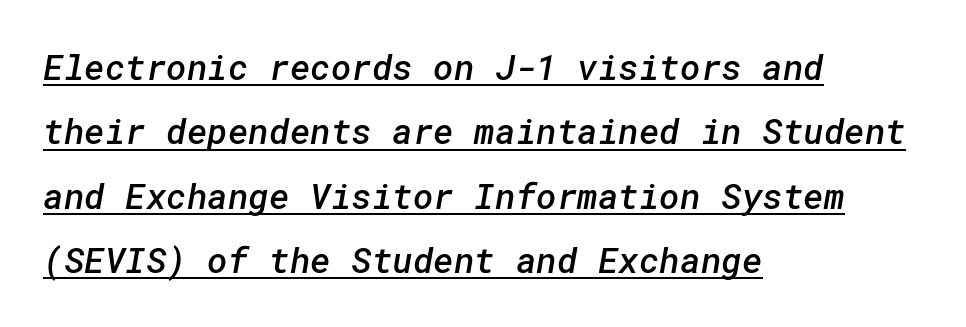
{"serif": "no", "bold": "semi", "weight": "semibold", "width": "normal", "stroke_contrast": "low", "x_height": "medium", "underline": "yes", "align": "left", "line_spacing_ratio": 1.84, "letter_spacing": "normal", "letter_spacing_em": 0.0, "glyph_px": 35}
